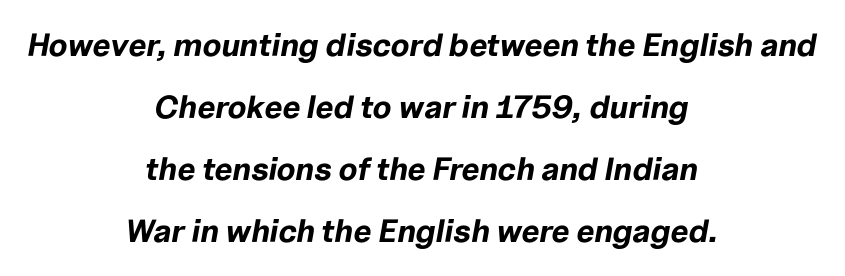
The image shows 32 px bold type, italic (leaning right); set centered, loose line spacing (1.94x), normal letter spacing, not underlined; low stroke contrast and a medium x-height.
